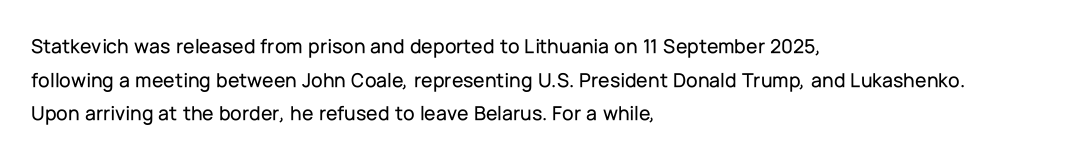
Q: Is the text italic (slanted)? A: No, it is upright.
Q: Is the text underlined? A: No.
Q: How is the paragraph aligned? A: Left-aligned.
Q: Is the spacing between letters normal or unusually wide? A: Normal.
Q: Is the spacing between lines tight, normal or loose? A: Normal.
